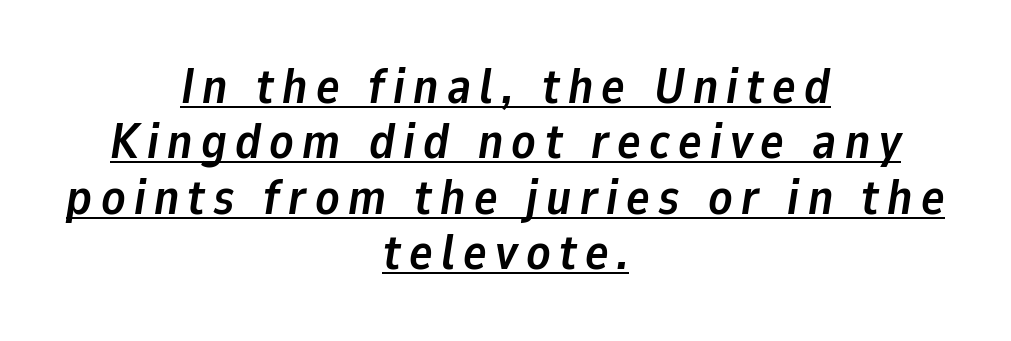
The image shows 49 px semibold type, italic (leaning right); set centered, tight line spacing (1.13x), underlined; low stroke contrast and a medium x-height.
